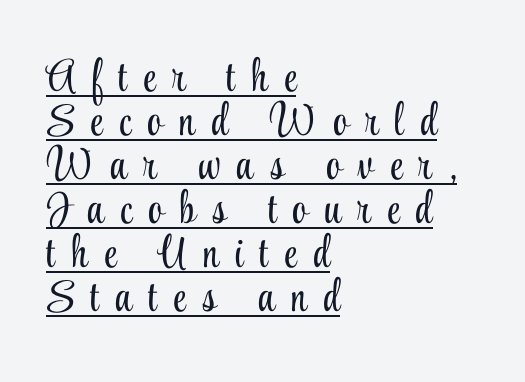
The image shows 45 px light, condensed serif type; set left-aligned, tight line spacing (0.98x), unusually wide letter spacing (+0.37 em), underlined; low stroke contrast and a small x-height.
